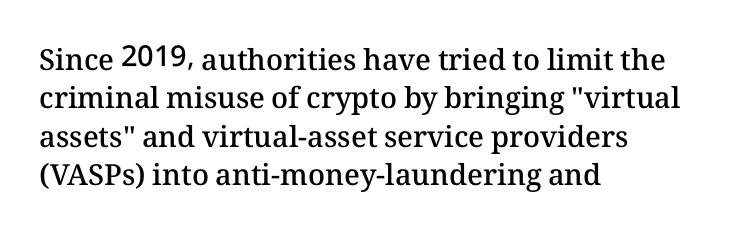
{"italic": "no", "bold": "semi", "weight": "semibold", "width": "normal", "stroke_contrast": "medium", "x_height": "medium", "monospaced": "no", "underline": "no", "align": "left", "line_spacing": "normal", "line_spacing_ratio": 1.32, "letter_spacing": "normal", "letter_spacing_em": 0.0, "glyph_px": 29}
